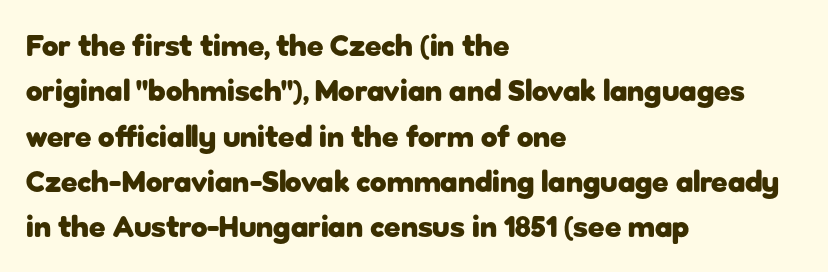
Each line starts at the same left margin while the right side varies. Stroke terminals: plain, sans-serif. Does extra space separate the letters? No, they use regular spacing. Lines of text with bare space underneath. In terms of posture, this sample is upright. This is heavy type, rendered in bold.
